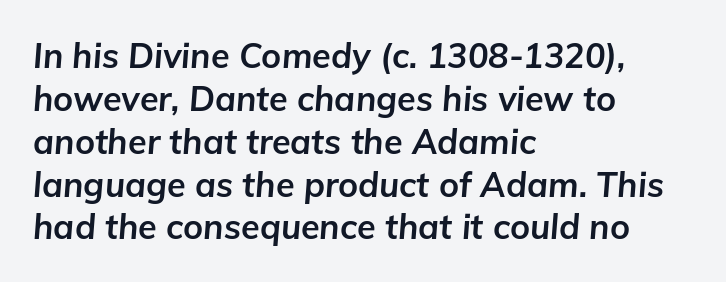
{"italic": "yes", "lean": "right", "slant_degrees": 5, "bold": "yes", "weight": "bold", "width": "normal", "stroke_contrast": "low", "x_height": "medium", "monospaced": "no", "underline": "no", "align": "left", "line_spacing": "normal", "line_spacing_ratio": 1.26, "letter_spacing": "normal", "letter_spacing_em": 0.0, "glyph_px": 34}
